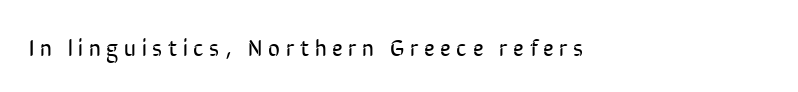
{"italic": "no", "bold": "no", "underline": "no", "align": "left", "letter_spacing": "wide", "letter_spacing_em": 0.25, "glyph_px": 23}
